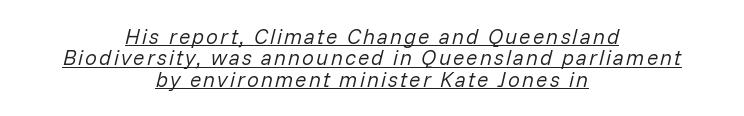
{"italic": "yes", "lean": "right", "slant_degrees": 14, "bold": "no", "underline": "yes", "align": "center", "line_spacing": "tight", "line_spacing_ratio": 1.02, "glyph_px": 21}
